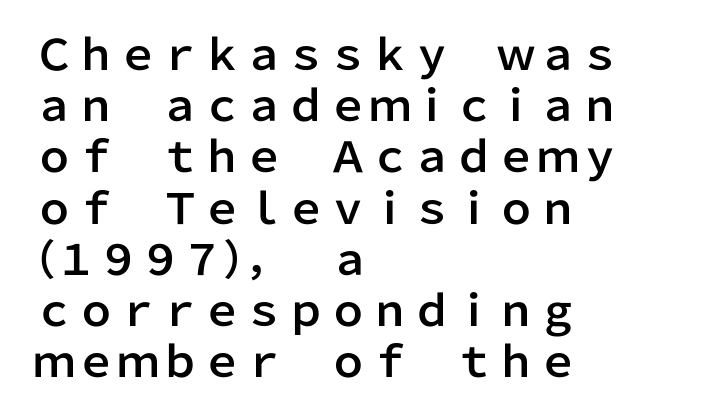
The image shows 42 px sans-serif type, upright; set left-aligned, line spacing 1.22x, normal letter spacing, not underlined; low stroke contrast and a medium x-height.
